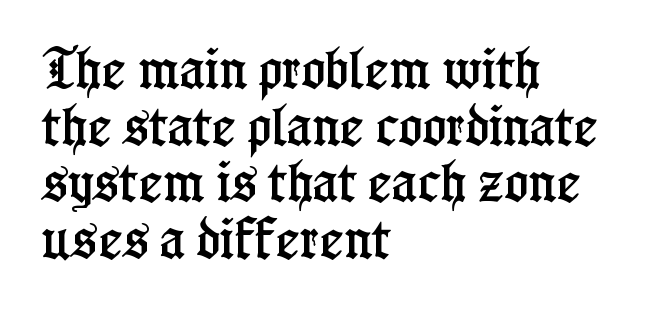
The image shows 45 px condensed serif type, upright; set left-aligned, normal line spacing (1.26x), normal letter spacing, not underlined; low stroke contrast and a medium x-height.
